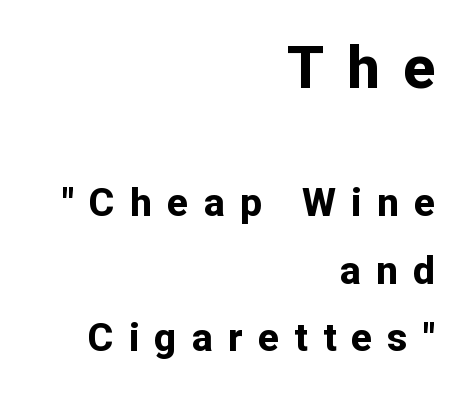
Q: Is the text bold? A: Yes.
Q: Is the text italic (slanted)? A: No, it is upright.
Q: Is the typeface a serif or a sans-serif typeface? A: Sans-serif.
Q: Is the text underlined? A: No.
Q: How is the paragraph aligned? A: Right-aligned.
Q: Is the spacing between letters normal or unusually wide? A: Unusually wide.
Q: Which block of text is set in a larger size, the first (top) or the second (bottom)? A: The first (top) one.
Q: Width (condensed, normal, or wide)? A: Normal.
Q: Stroke contrast? A: Low.
Q: x-height? A: Medium.
Q: Monospaced? A: No.
